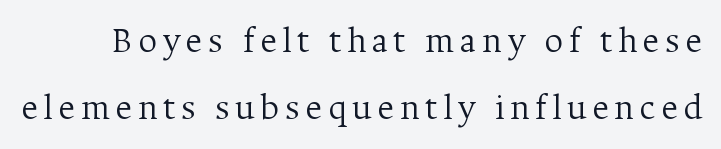
The image shows 37 px light serif type, upright; set line spacing 1.8x, not underlined; medium stroke contrast and a medium x-height.
